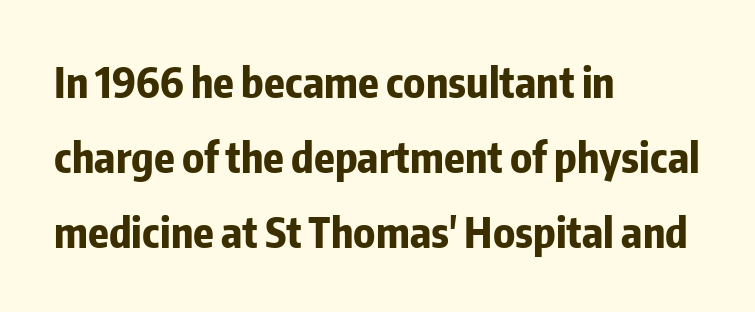
Short and long lines alike share a common starting point at left. Does the type have serifs? No, each stem ends abruptly. The strip under each line holds only bare page. Tracking value appears to be zero — textbook default spacing. Thick stems and heavy bowls — unmistakably bold. Looks like regular typesetting: each glyph gets only the width it needs.
